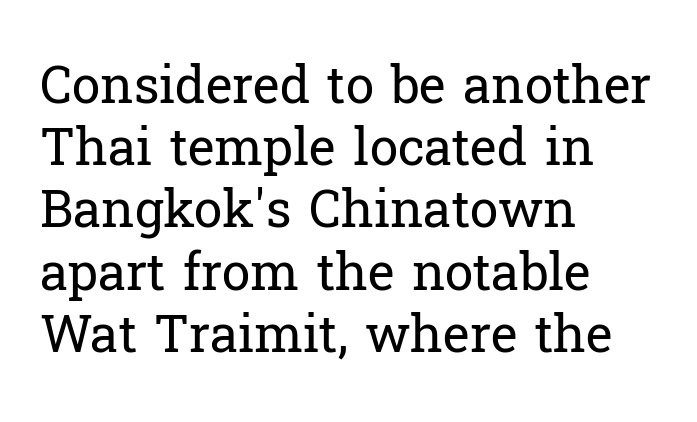
Q: Is the text bold? A: No.
Q: Is the text italic (slanted)? A: No, it is upright.
Q: Is the typeface a serif or a sans-serif typeface? A: Serif.
Q: Is the text underlined? A: No.
Q: How is the paragraph aligned? A: Left-aligned.
Q: Is the spacing between letters normal or unusually wide? A: Normal.
Q: Width (condensed, normal, or wide)? A: Normal.
Q: Stroke contrast? A: Low.
Q: x-height? A: Medium.
Q: Monospaced? A: No.
